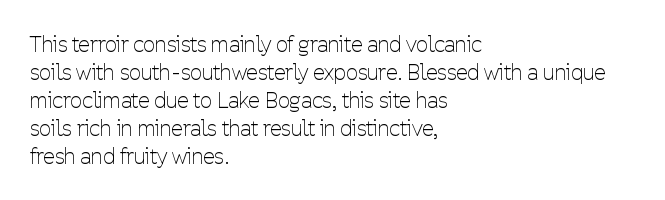
The image shows 21 px text type, upright; set left-aligned, normal line spacing (1.33x), normal letter spacing, not underlined.
